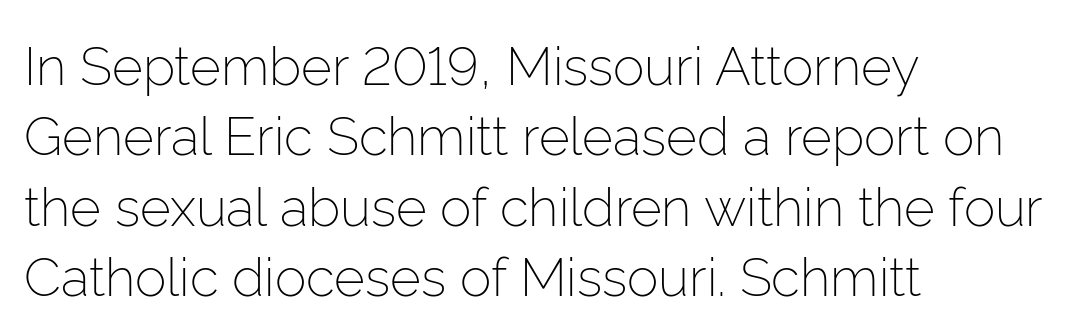
{"serif": "no", "italic": "no", "bold": "no", "weight": "light", "width": "normal", "stroke_contrast": "low", "x_height": "medium", "monospaced": "no", "underline": "no", "align": "left", "line_spacing": "normal", "line_spacing_ratio": 1.33, "letter_spacing": "normal", "letter_spacing_em": 0.0, "glyph_px": 53}
